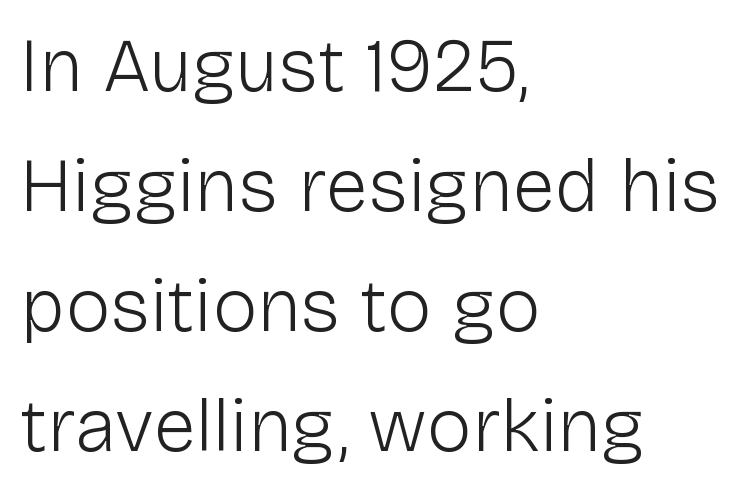
The image shows 76 px light sans-serif type, upright; set left-aligned, normal line spacing (1.58x), normal letter spacing, not underlined; low stroke contrast and a medium x-height.
